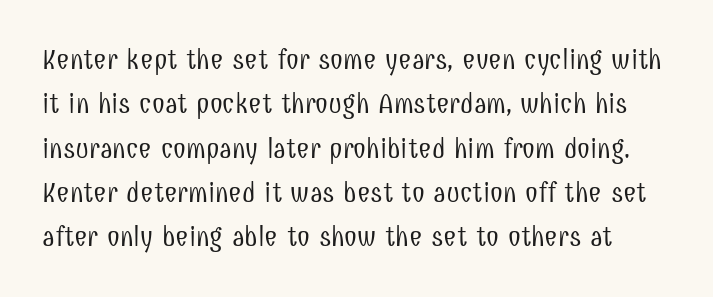
The image shows 29 px light, condensed sans-serif type, upright; set normal line spacing (1.53x), normal letter spacing, not underlined; low stroke contrast and a medium x-height.
